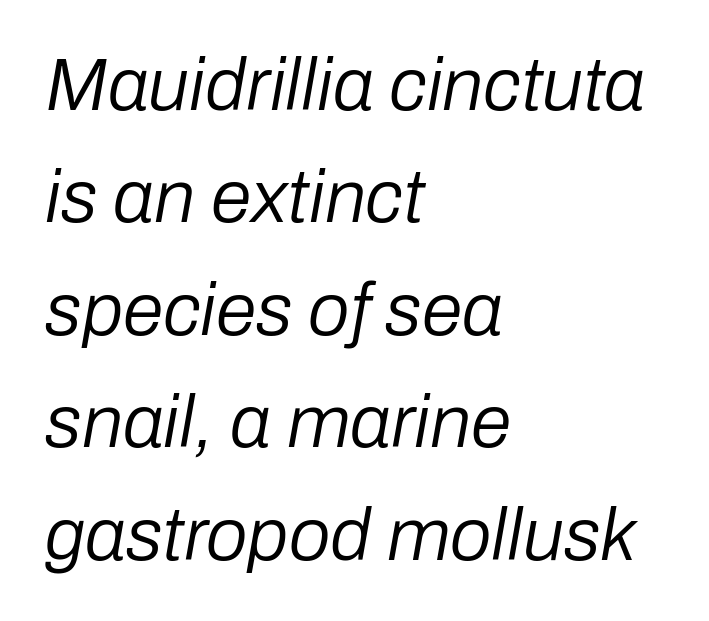
Do the characters align in a grid? No, the font is proportional. The lines sit at an ordinary, default distance from one another. Clear beneath every line of the passage. Looking at the ascenders, they clearly lean. A student would call this left alignment; a typographer would say flush left, rag right.
